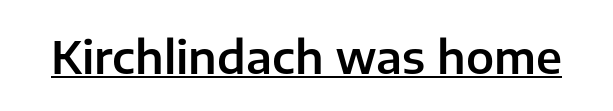
The face used here appears with an underline applied. This is roman type, the default non-slanted kind. Check where the strokes stop: nothing finishes them off — pure sans. Compared with typical body copy, the letter spacing here is the same. Looks like regular typesetting: each glyph gets only the width it needs.
